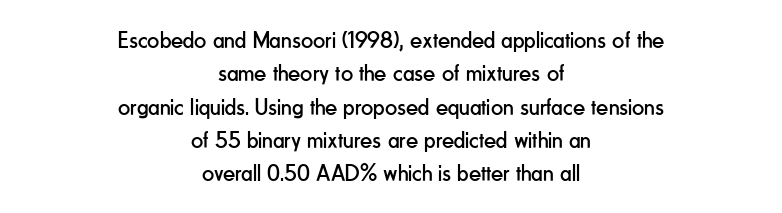
{"italic": "no", "bold": "no", "underline": "no", "align": "center", "line_spacing": "normal", "line_spacing_ratio": 1.39, "letter_spacing": "normal", "letter_spacing_em": 0.0, "glyph_px": 24}
